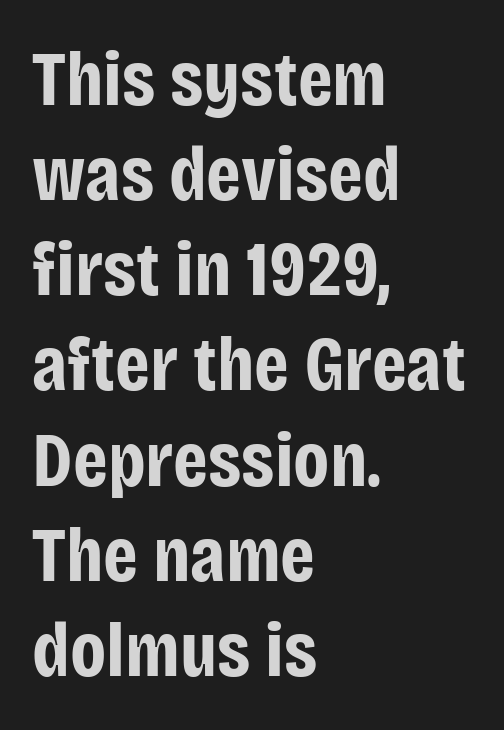
{"serif": "no", "italic": "no", "bold": "yes", "weight": "bold", "width": "condensed", "stroke_contrast": "low", "x_height": "large", "monospaced": "no", "underline": "no", "align": "left", "line_spacing_ratio": 1.22, "letter_spacing": "normal", "letter_spacing_em": 0.0, "glyph_px": 78}
